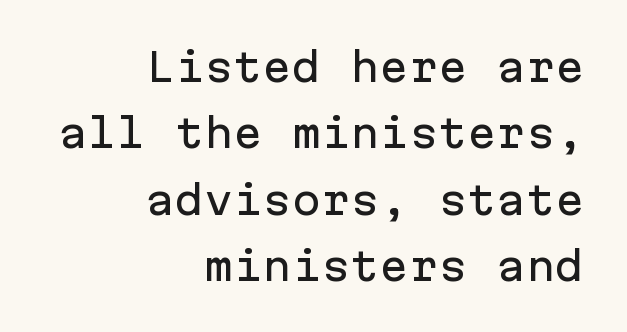
Q: Is the text italic (slanted)? A: No, it is upright.
Q: Is the typeface a serif or a sans-serif typeface? A: Sans-serif.
Q: Is the text underlined? A: No.
Q: How is the paragraph aligned? A: Right-aligned.
Q: Is the spacing between letters normal or unusually wide? A: Normal.
Q: Is the spacing between lines tight, normal or loose? A: Normal.
Q: Width (condensed, normal, or wide)? A: Normal.
Q: Stroke contrast? A: Low.
Q: x-height? A: Medium.
Q: Monospaced? A: Yes.
